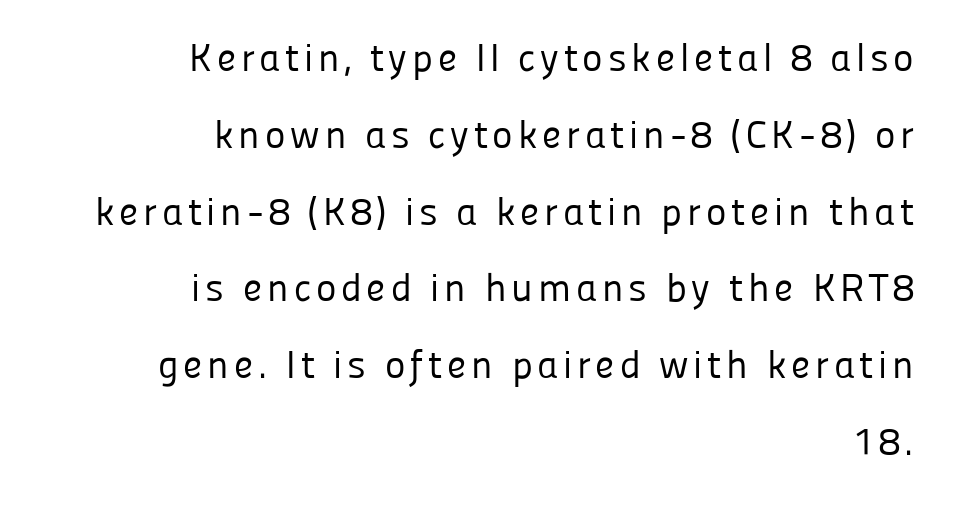
{"serif": "no", "italic": "no", "bold": "no", "weight": "regular", "width": "normal", "stroke_contrast": "low", "x_height": "medium", "monospaced": "no", "underline": "no", "align": "right", "line_spacing": "loose", "line_spacing_ratio": 1.97, "glyph_px": 39}
